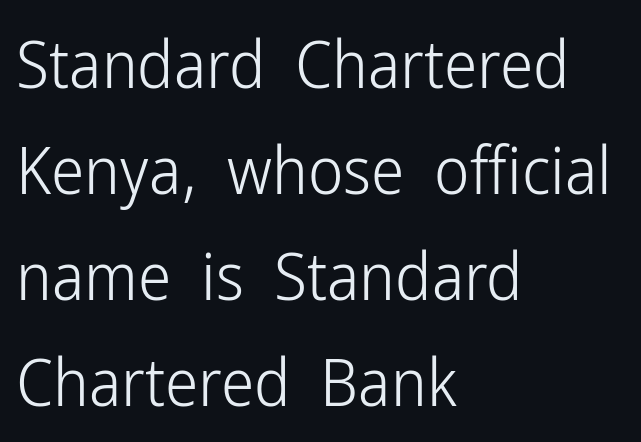
The image shows 67 px light, condensed sans-serif type, upright; set left-aligned, normal line spacing (1.58x), normal letter spacing, not underlined; low stroke contrast and a medium x-height.
